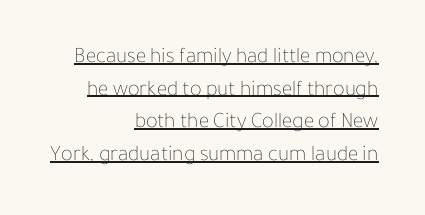
A rule runs beneath these lines of type. Standard letterfit; no display-style spreading of the glyphs. The typesetting does not lean heavy: it is not bold. Where is the straight margin? On the right.
